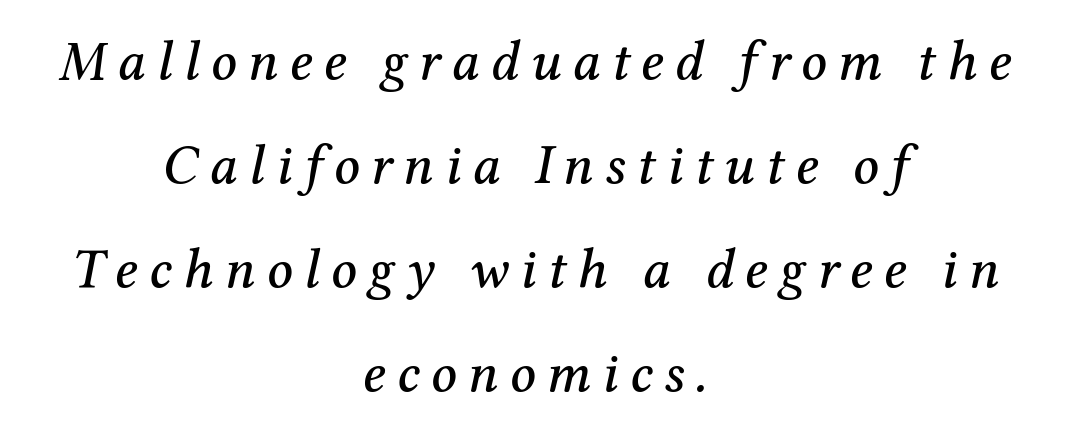
The image shows 56 px serif type, italic (leaning right); set centered, line spacing 1.86x, unusually wide letter spacing (+0.2 em), not underlined; medium stroke contrast and a medium x-height.
